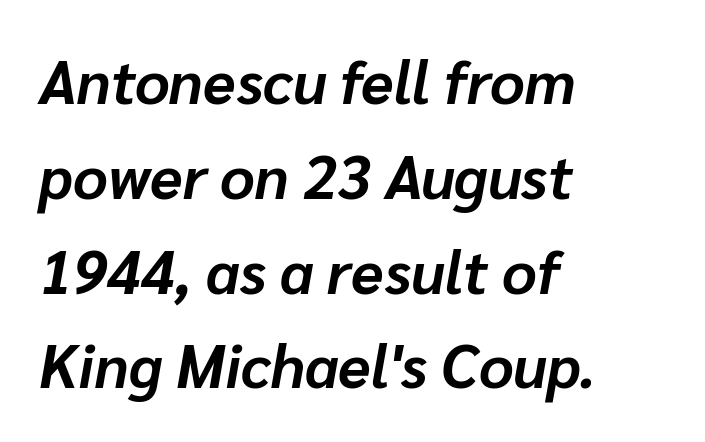
{"italic": "yes", "lean": "right", "slant_degrees": 10, "bold": "yes", "weight": "bold", "width": "normal", "stroke_contrast": "low", "x_height": "medium", "monospaced": "no", "underline": "no", "align": "left", "line_spacing": "normal", "line_spacing_ratio": 1.58, "letter_spacing": "normal", "letter_spacing_em": 0.0, "glyph_px": 60}
